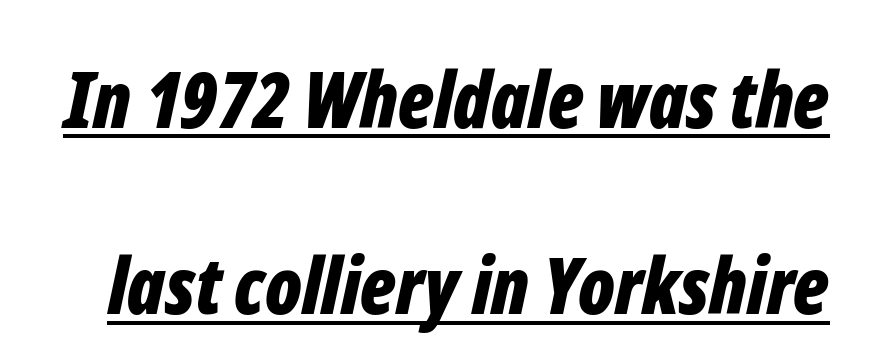
{"italic": "yes", "lean": "right", "slant_degrees": 12, "bold": "yes", "weight": "bold", "width": "condensed", "stroke_contrast": "low", "x_height": "medium", "monospaced": "no", "underline": "yes", "line_spacing": "loose", "line_spacing_ratio": 2.39, "letter_spacing": "normal", "letter_spacing_em": 0.0, "glyph_px": 78}
